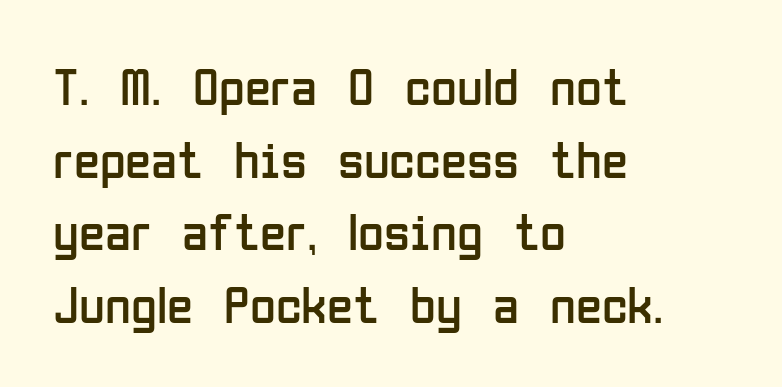
The image shows 53 px regular-weight, condensed sans-serif type, upright; set left-aligned, normal line spacing (1.37x), normal letter spacing, not underlined; low stroke contrast and a medium x-height.
